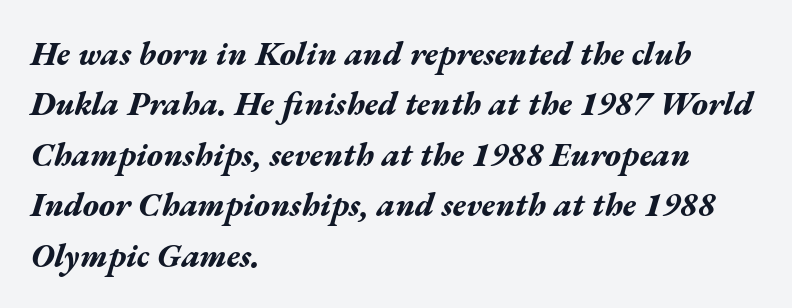
Q: Is the text bold? A: Yes.
Q: Is the text italic (slanted)? A: Yes, it leans right by about 17 degrees.
Q: Is the text underlined? A: No.
Q: How is the paragraph aligned? A: Left-aligned.
Q: Is the spacing between letters normal or unusually wide? A: Normal.
Q: Is the spacing between lines tight, normal or loose? A: Normal.
Q: Width (condensed, normal, or wide)? A: Wide.
Q: Stroke contrast? A: Medium.
Q: x-height? A: Medium.
Q: Monospaced? A: No.
